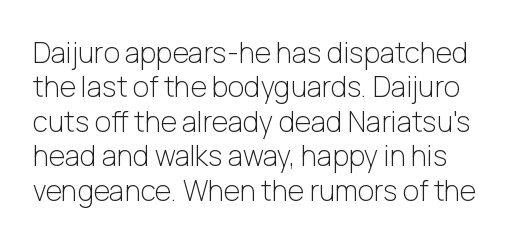
{"serif": "no", "italic": "no", "bold": "no", "weight": "light", "width": "normal", "stroke_contrast": "low", "x_height": "medium", "monospaced": "no", "underline": "no", "line_spacing_ratio": 1.23, "letter_spacing": "normal", "letter_spacing_em": 0.0, "glyph_px": 28}
